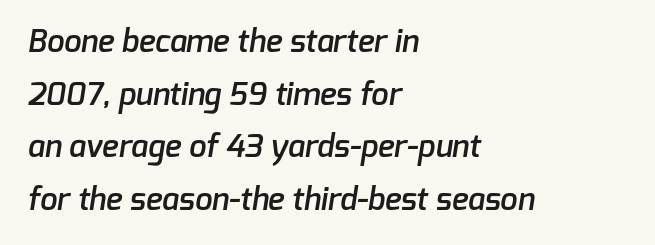
The image shows 31 px semibold sans-serif type; set left-aligned, normal line spacing (1.7x), normal letter spacing, not underlined; low stroke contrast and a medium x-height.
